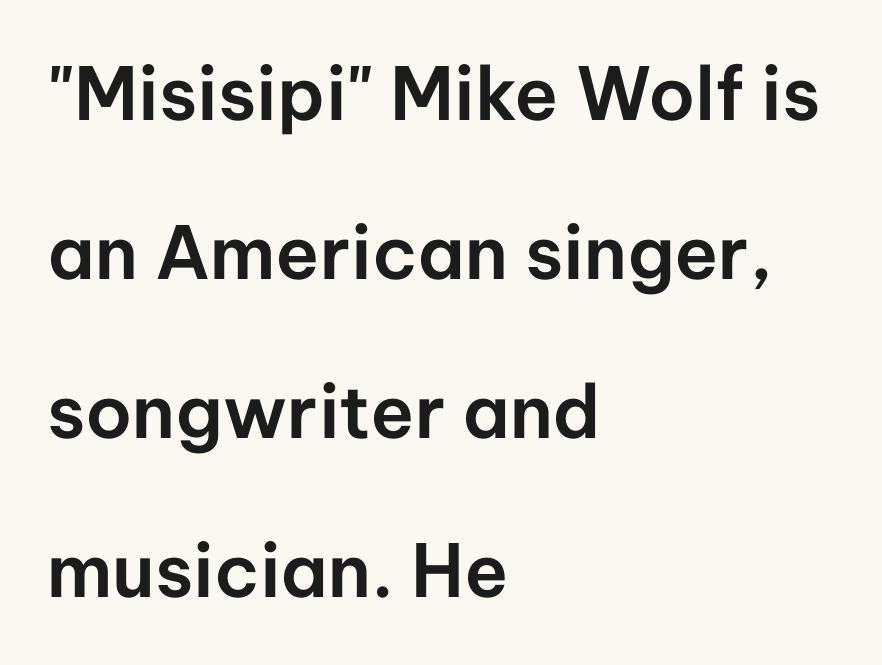
The image shows 73 px sans-serif type, upright; set left-aligned, loose line spacing (2.18x), normal letter spacing, not underlined; low stroke contrast and a medium x-height.
